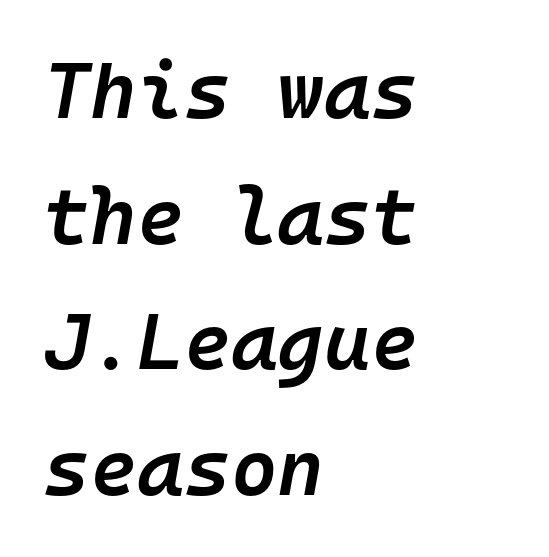
{"italic": "yes", "lean": "right", "slant_degrees": 10, "bold": "semi", "weight": "semibold", "width": "normal", "stroke_contrast": "low", "x_height": "medium", "monospaced": "yes", "underline": "no", "align": "left", "line_spacing": "normal", "line_spacing_ratio": 1.57, "letter_spacing": "normal", "letter_spacing_em": 0.0, "glyph_px": 80}
